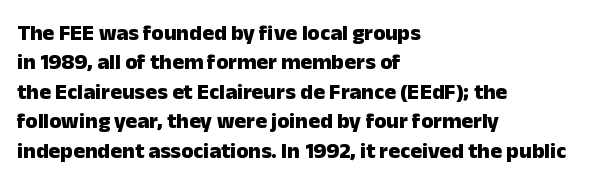
The image shows 22 px bold type, upright; set left-aligned, normal line spacing (1.34x), normal letter spacing, not underlined.
